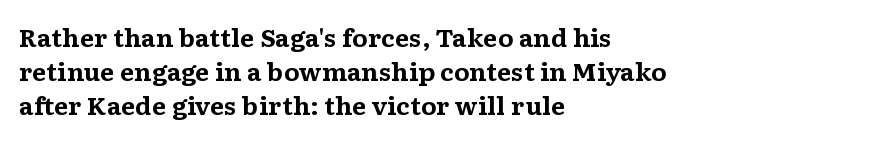
Bold? Absolutely — the strokes are thick and heavy. The setting favours the left margin, as ordinary paragraphs usually do. The font's upright variant was chosen for this text. A bare baseline throughout the passage. Vertical spacing — default.
